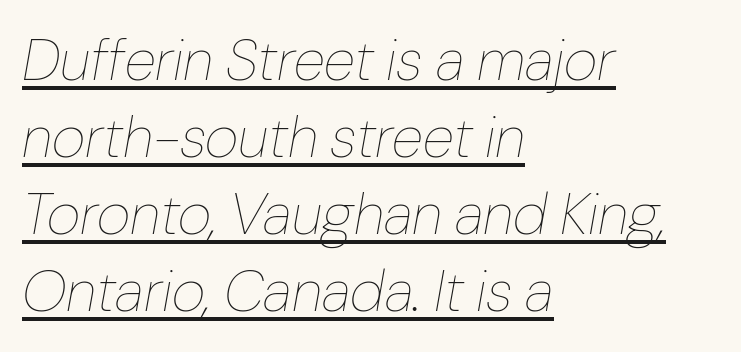
{"italic": "yes", "lean": "right", "slant_degrees": 10, "bold": "no", "weight": "thin", "width": "normal", "stroke_contrast": "low", "x_height": "medium", "monospaced": "no", "underline": "yes", "align": "left", "line_spacing": "normal", "line_spacing_ratio": 1.33, "letter_spacing": "normal", "letter_spacing_em": 0.0, "glyph_px": 58}
